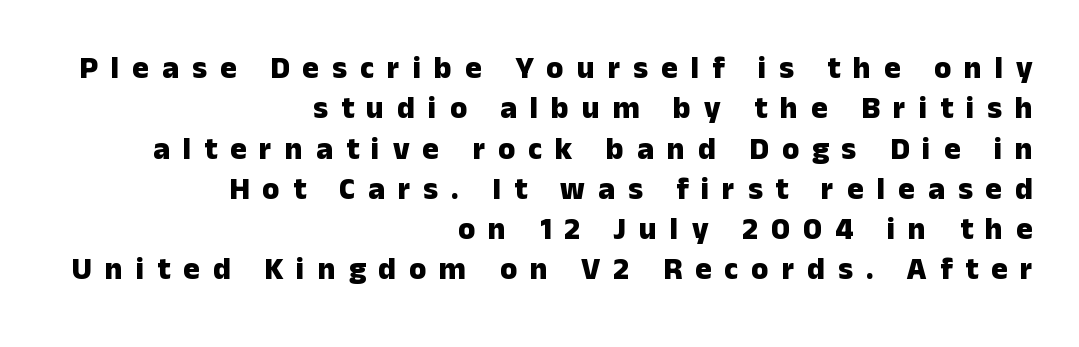
{"serif": "no", "italic": "no", "bold": "yes", "weight": "heavy", "width": "normal", "stroke_contrast": "low", "x_height": "medium", "monospaced": "no", "underline": "no", "align": "right", "line_spacing": "normal", "line_spacing_ratio": 1.3, "letter_spacing": "wide", "letter_spacing_em": 0.42, "glyph_px": 31}
